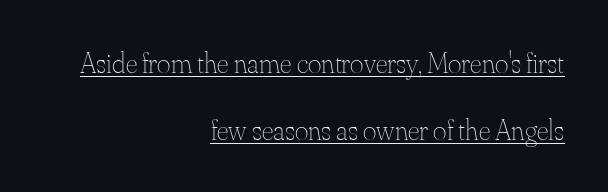
Horizontal bands of white between lines are thick stripes. Stems here are at most as thick as an everyday book face. The passage shown is typed in a proportional face where columns would drift. Honestly, the underline is the first thing you notice here. Nothing unusual about the tracking: characters are spaced as the font intends.
